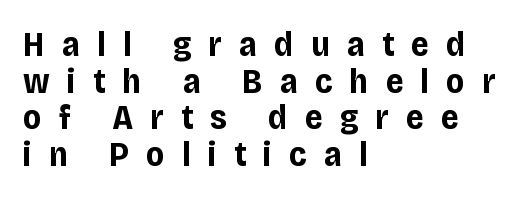
{"serif": "no", "italic": "no", "bold": "yes", "weight": "bold", "width": "normal", "stroke_contrast": "low", "x_height": "large", "monospaced": "no", "underline": "no", "align": "left", "line_spacing": "tight", "line_spacing_ratio": 1.05, "letter_spacing": "wide", "letter_spacing_em": 0.49, "glyph_px": 35}
